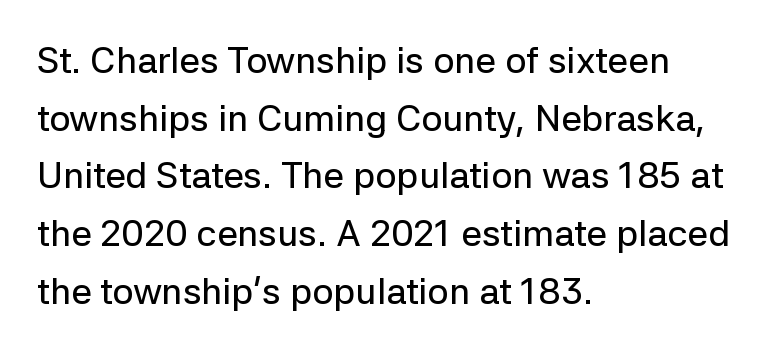
{"serif": "no", "italic": "no", "width": "normal", "stroke_contrast": "low", "x_height": "medium", "monospaced": "no", "underline": "no", "align": "left", "line_spacing": "normal", "line_spacing_ratio": 1.56, "letter_spacing": "normal", "letter_spacing_em": 0.0, "glyph_px": 37}
